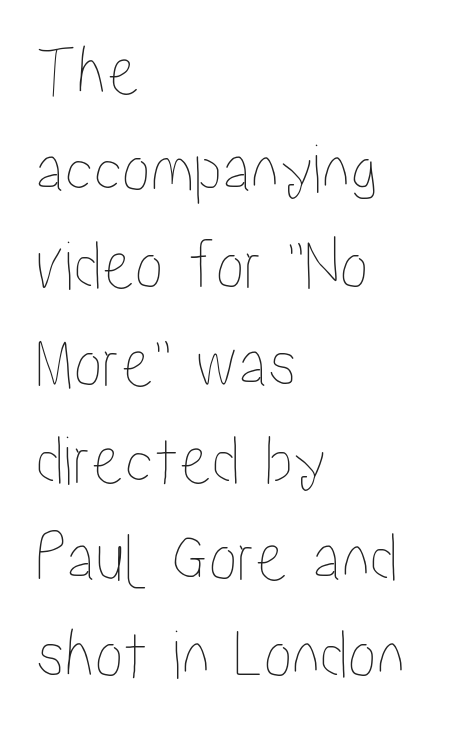
Q: Is the text italic (slanted)? A: No, it is upright.
Q: Is the text underlined? A: No.
Q: How is the paragraph aligned? A: Left-aligned.
Q: Is the spacing between letters normal or unusually wide? A: Normal.
Q: Is the spacing between lines tight, normal or loose? A: Normal.
Q: Width (condensed, normal, or wide)? A: Condensed.
Q: Stroke contrast? A: Low.
Q: x-height? A: Medium.
Q: Monospaced? A: No.
